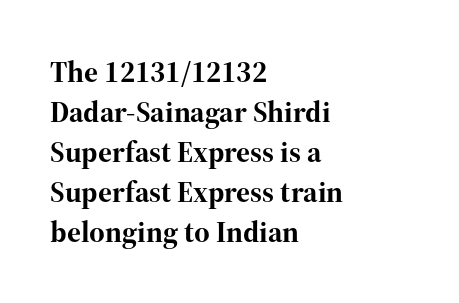
A serif font was chosen for this passage. Left-aligned paragraph, ragged on the right. It's the straight-up-and-down kind of type. Is this a fixed-width face? No — the glyphs have proportional, varying widths.
